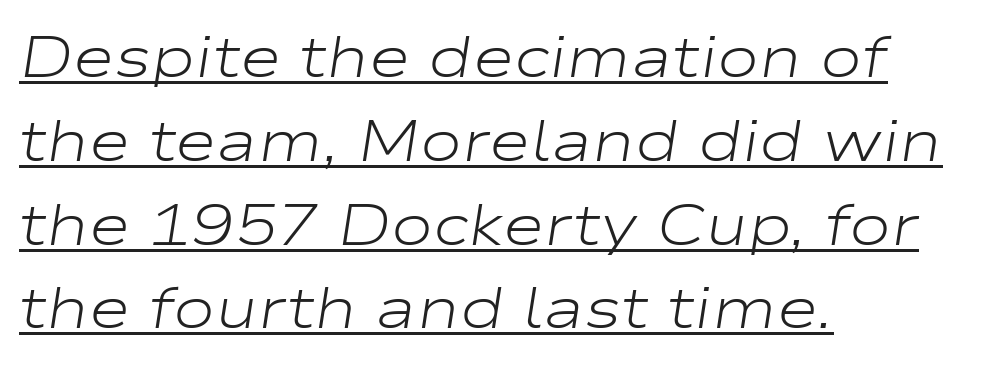
The image shows 57 px light, wide type, italic (leaning right); set left-aligned, normal line spacing (1.47x), normal letter spacing, underlined; low stroke contrast and a medium x-height.
